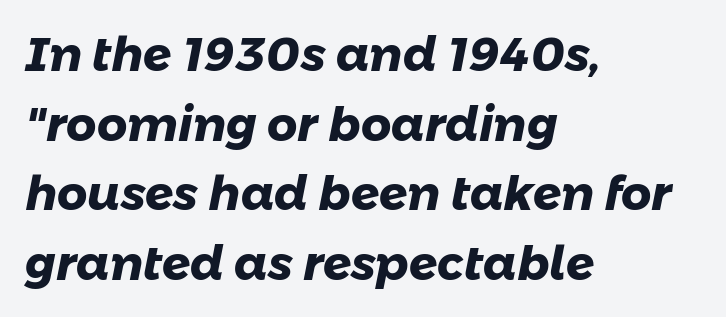
{"serif": "no", "bold": "yes", "weight": "heavy", "width": "normal", "stroke_contrast": "low", "x_height": "medium", "monospaced": "no", "underline": "no", "align": "left", "line_spacing": "normal", "line_spacing_ratio": 1.48, "letter_spacing": "normal", "letter_spacing_em": 0.0, "glyph_px": 47}
